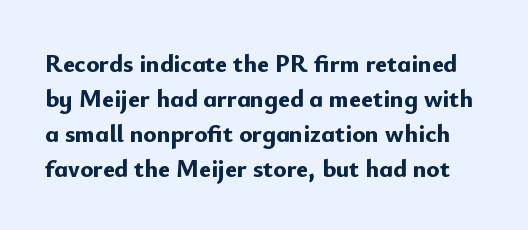
The image shows 25 px bold type, upright; set normal line spacing (1.4x), normal letter spacing, not underlined.
